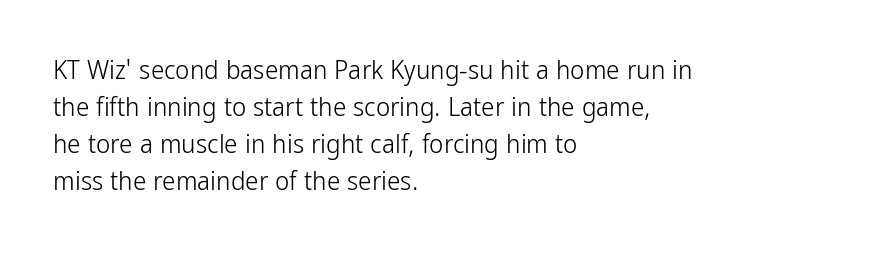
{"italic": "no", "bold": "no", "underline": "no", "align": "left", "line_spacing": "normal", "line_spacing_ratio": 1.37, "letter_spacing": "normal", "letter_spacing_em": 0.0, "glyph_px": 27}
